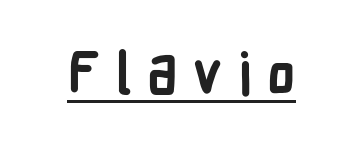
{"serif": "no", "italic": "no", "bold": "yes", "weight": "semibold", "width": "condensed", "stroke_contrast": "low", "x_height": "medium", "monospaced": "no", "underline": "yes", "letter_spacing": "wide", "letter_spacing_em": 0.25, "glyph_px": 58}
